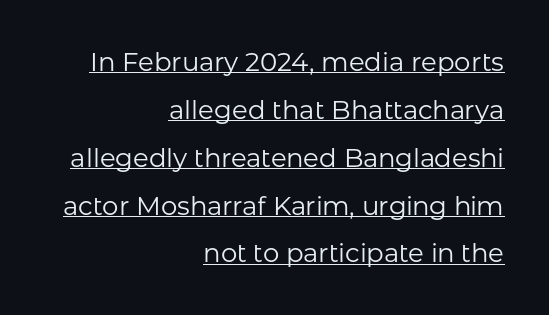
{"italic": "no", "bold": "no", "underline": "yes", "align": "right", "line_spacing_ratio": 1.84, "letter_spacing": "normal", "letter_spacing_em": 0.0, "glyph_px": 26}
